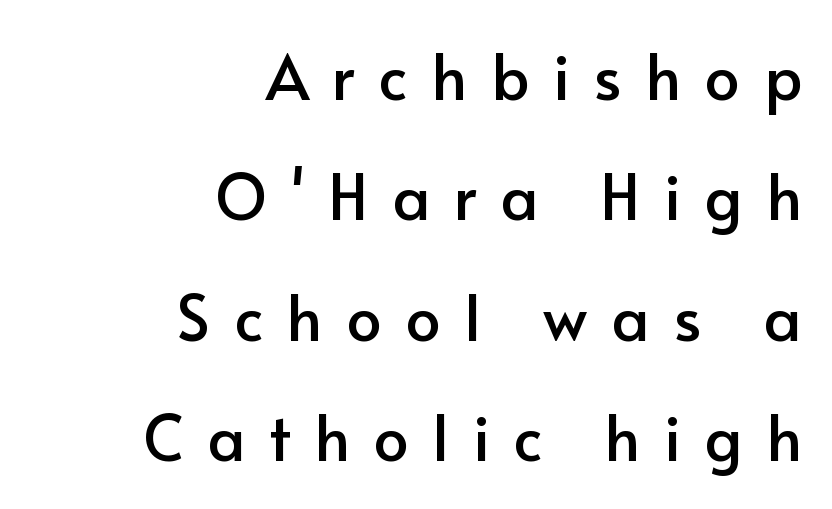
Q: Is the text italic (slanted)? A: No, it is upright.
Q: Is the typeface a serif or a sans-serif typeface? A: Sans-serif.
Q: Is the text underlined? A: No.
Q: How is the paragraph aligned? A: Right-aligned.
Q: Is the spacing between letters normal or unusually wide? A: Unusually wide.
Q: Is the spacing between lines tight, normal or loose? A: Loose.
Q: Width (condensed, normal, or wide)? A: Normal.
Q: Stroke contrast? A: Low.
Q: x-height? A: Small.
Q: Monospaced? A: No.
